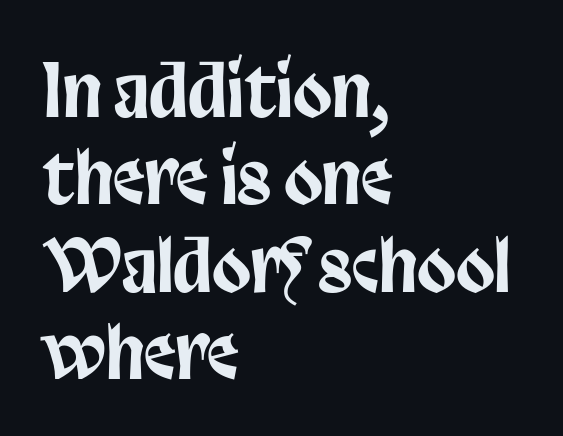
{"serif": "no", "italic": "no", "width": "condensed", "stroke_contrast": "low", "x_height": "large", "monospaced": "no", "underline": "no", "align": "left", "line_spacing_ratio": 1.23, "letter_spacing": "normal", "letter_spacing_em": 0.0, "glyph_px": 71}
